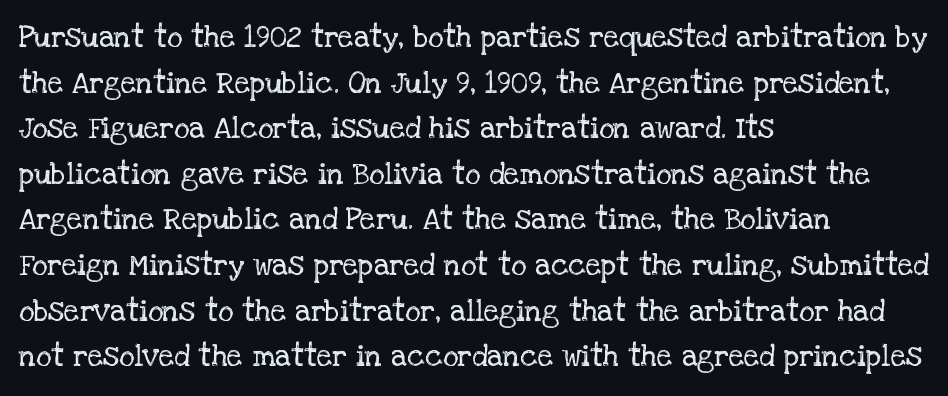
The image shows 30 px regular-weight serif type, upright; set left-aligned, normal line spacing (1.52x), normal letter spacing, not underlined; low stroke contrast and a large x-height.
